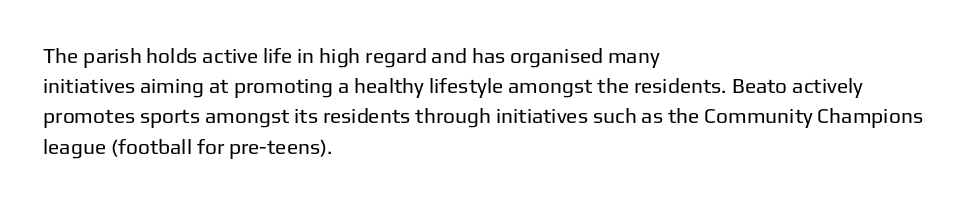
Regarding leading, the lines here are spaced in the standard way. Underline: absent. A classic flush-left, rag-right setting is used for this passage. Every character sits straight up, as roman type does.
